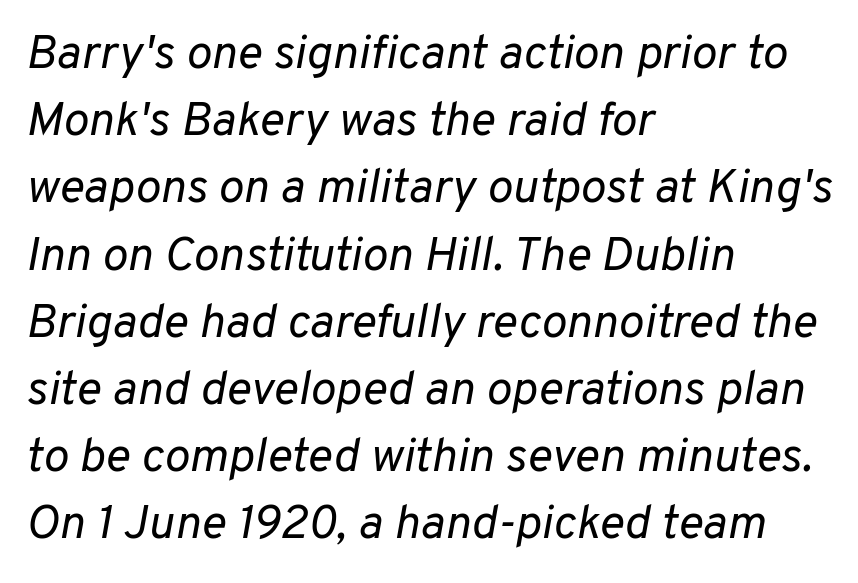
{"italic": "yes", "lean": "right", "slant_degrees": 10, "bold": "no", "weight": "regular", "width": "normal", "stroke_contrast": "low", "x_height": "medium", "monospaced": "no", "underline": "no", "align": "left", "line_spacing": "normal", "line_spacing_ratio": 1.4, "letter_spacing": "normal", "letter_spacing_em": 0.0, "glyph_px": 48}
